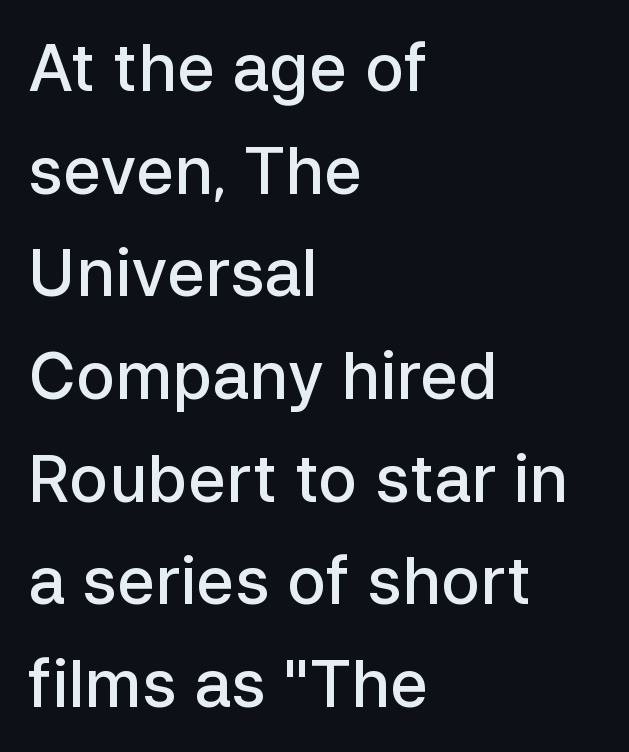
The image shows 65 px semibold sans-serif type, upright; set left-aligned, normal line spacing (1.58x), normal letter spacing, not underlined; low stroke contrast and a medium x-height.
